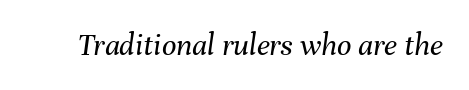
{"italic": "yes", "lean": "right", "slant_degrees": 8, "bold": "no", "weight": "regular", "width": "normal", "stroke_contrast": "medium", "x_height": "medium", "monospaced": "no", "underline": "no", "letter_spacing": "normal", "letter_spacing_em": 0.0, "glyph_px": 32}
